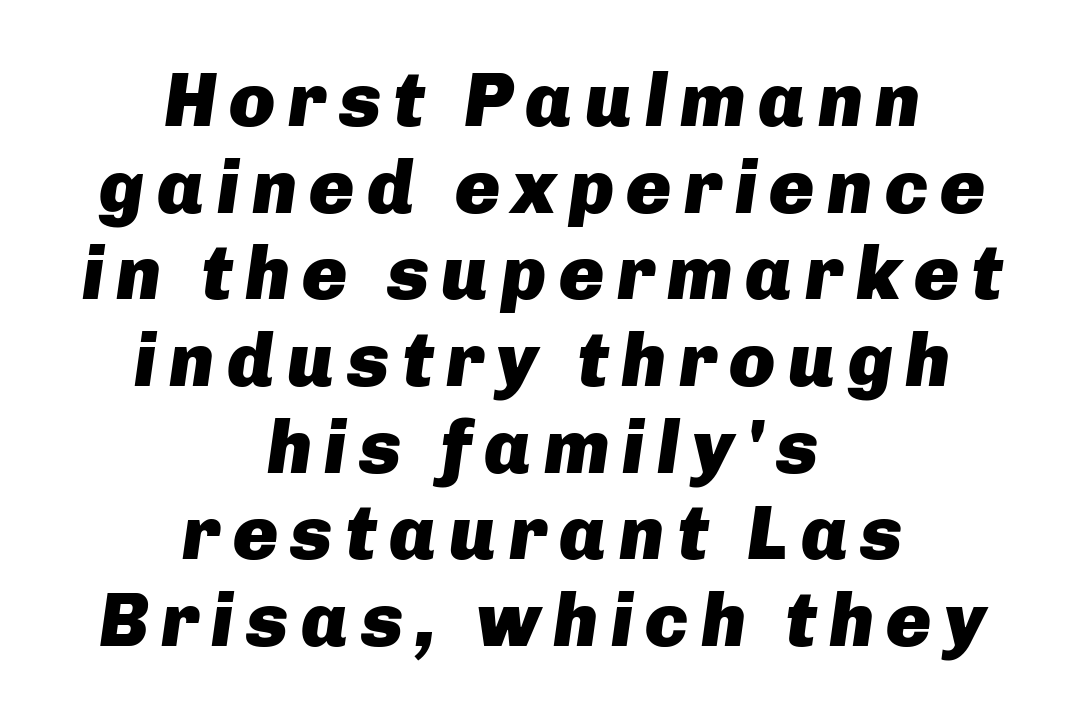
{"italic": "yes", "lean": "right", "slant_degrees": 8, "bold": "yes", "weight": "heavy", "width": "normal", "stroke_contrast": "low", "x_height": "medium", "monospaced": "no", "underline": "no", "align": "center", "line_spacing": "tight", "line_spacing_ratio": 1.14, "glyph_px": 76}
